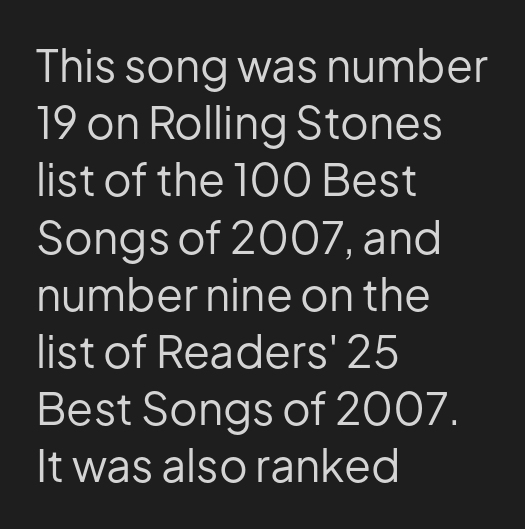
{"serif": "no", "italic": "no", "bold": "no", "weight": "regular", "width": "normal", "stroke_contrast": "low", "x_height": "medium", "monospaced": "no", "underline": "no", "align": "left", "line_spacing": "normal", "line_spacing_ratio": 1.3, "letter_spacing": "normal", "letter_spacing_em": 0.0, "glyph_px": 44}
